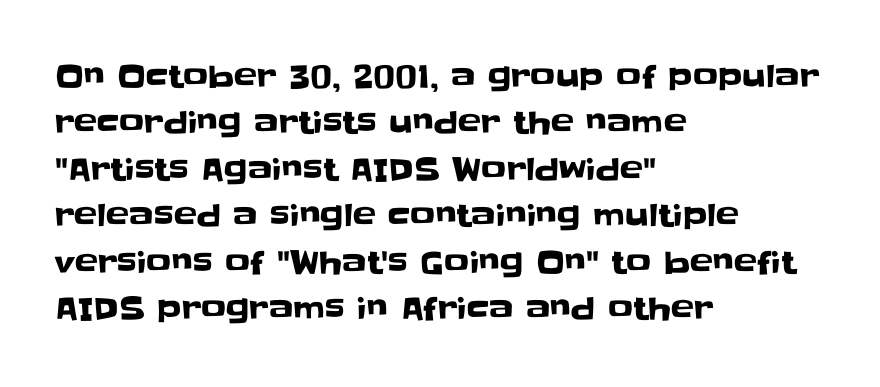
The image shows 31 px sans-serif type, upright; set left-aligned, normal line spacing (1.5x), normal letter spacing, not underlined; low stroke contrast and a large x-height.
